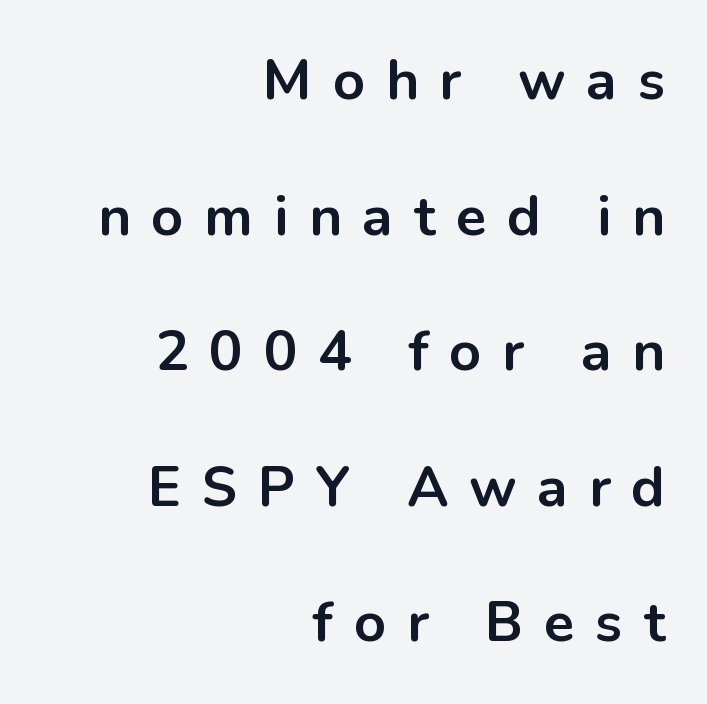
{"serif": "no", "italic": "no", "bold": "yes", "weight": "bold", "width": "normal", "stroke_contrast": "low", "x_height": "medium", "monospaced": "no", "underline": "no", "align": "right", "line_spacing": "loose", "line_spacing_ratio": 2.42, "letter_spacing": "wide", "letter_spacing_em": 0.37, "glyph_px": 56}
